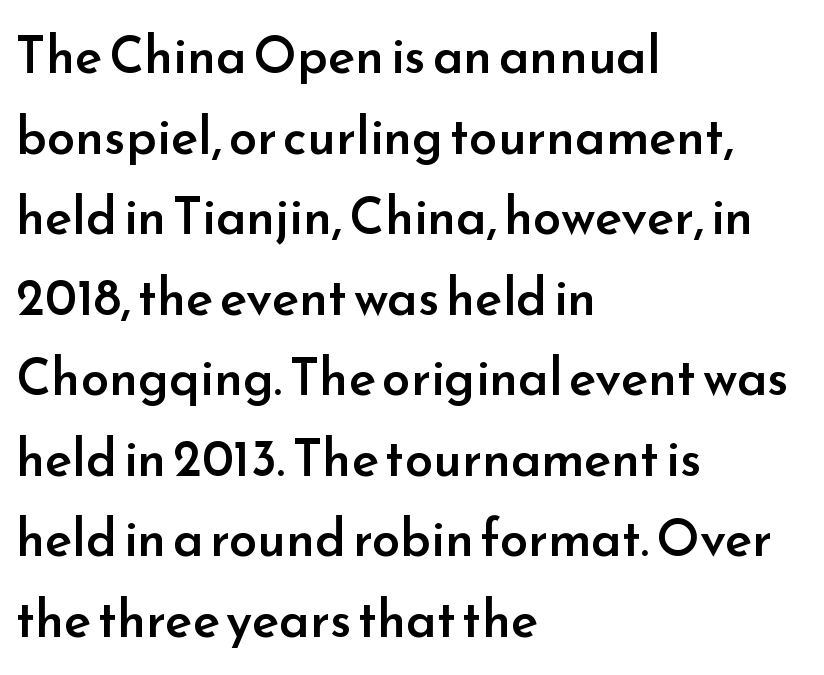
{"serif": "no", "italic": "no", "bold": "semi", "weight": "semibold", "width": "normal", "stroke_contrast": "low", "x_height": "small", "monospaced": "no", "underline": "no", "align": "left", "line_spacing": "normal", "line_spacing_ratio": 1.58, "letter_spacing": "normal", "letter_spacing_em": 0.0, "glyph_px": 51}
